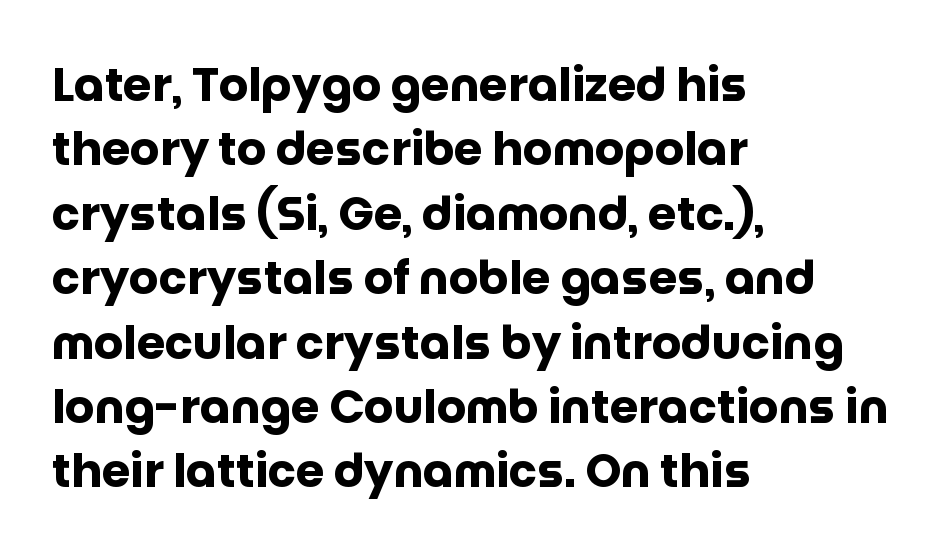
{"serif": "no", "italic": "no", "bold": "yes", "weight": "heavy", "width": "normal", "stroke_contrast": "low", "x_height": "large", "monospaced": "no", "underline": "no", "align": "left", "line_spacing": "normal", "line_spacing_ratio": 1.4, "letter_spacing": "normal", "letter_spacing_em": 0.0, "glyph_px": 46}
